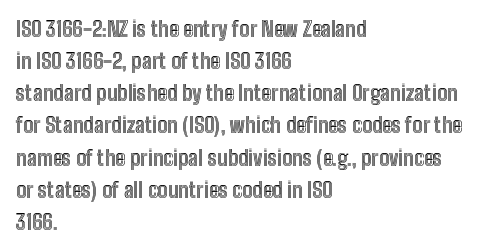
Layout note: lines flush left. The string is rendered with underlining switched off. The line texture is even and compact thanks to regular tracking. A roman cut, with each character standing at attention. The space between consecutive lines is moderate.
